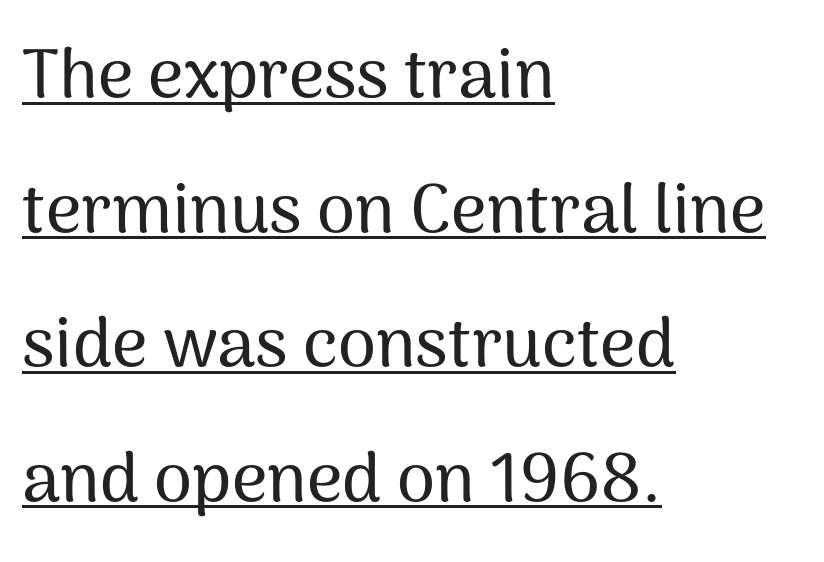
The image shows 69 px sans-serif type, upright; set left-aligned, loose line spacing (1.95x), normal letter spacing, underlined; medium stroke contrast and a medium x-height.
